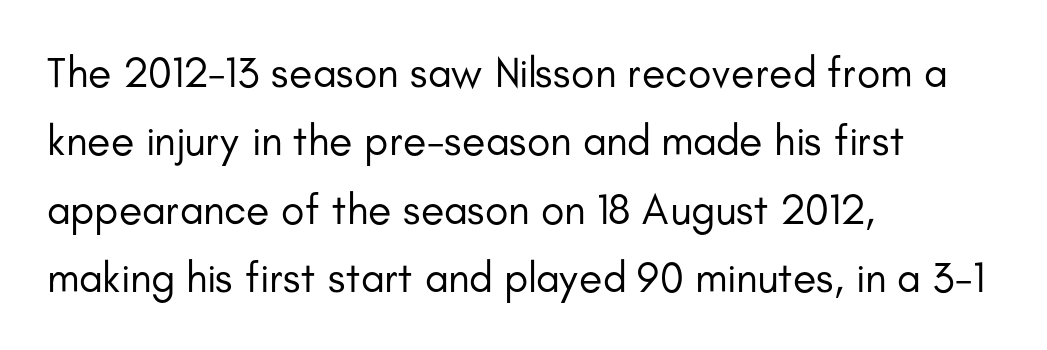
Rows of type keep a routine distance in the vertical direction. Weight: regular or lighter. Which margin do the lines hug? The left one — the right edge is uneven. The tracking reads as untouched default to a designer's eye. The lettering stays uniformly vertical, giving the passage a roman look.
